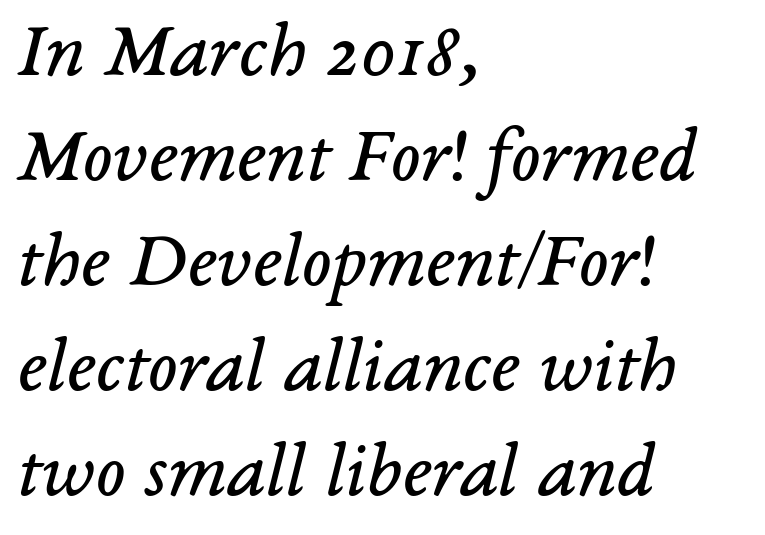
Q: Is the text bold? A: No.
Q: Is the text italic (slanted)? A: Yes, it leans right by about 14 degrees.
Q: Is the typeface a serif or a sans-serif typeface? A: Serif.
Q: Is the text underlined? A: No.
Q: How is the paragraph aligned? A: Left-aligned.
Q: Is the spacing between letters normal or unusually wide? A: Normal.
Q: Is the spacing between lines tight, normal or loose? A: Normal.
Q: Width (condensed, normal, or wide)? A: Normal.
Q: Stroke contrast? A: Low.
Q: x-height? A: Medium.
Q: Monospaced? A: No.
